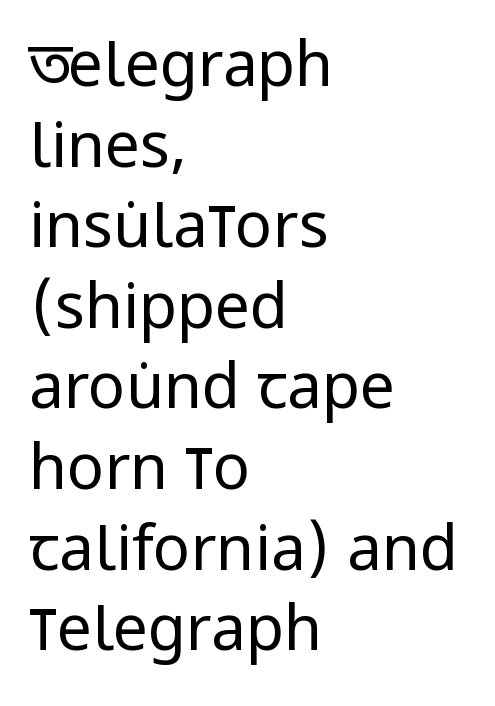
Notice how the passage keeps a crisp vertical edge on the left only. The weight would be labelled regular, book, light, or lighter still. Quick note: interline space is typical. The letters advance in unequal steps, a hallmark of proportional type.
